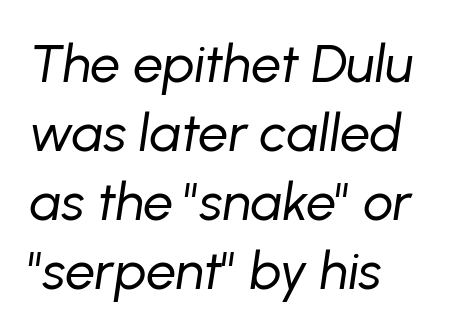
{"italic": "yes", "lean": "right", "slant_degrees": 8, "bold": "no", "weight": "regular", "width": "normal", "stroke_contrast": "low", "x_height": "medium", "monospaced": "no", "underline": "no", "align": "left", "line_spacing": "normal", "line_spacing_ratio": 1.3, "letter_spacing": "normal", "letter_spacing_em": 0.0, "glyph_px": 53}
